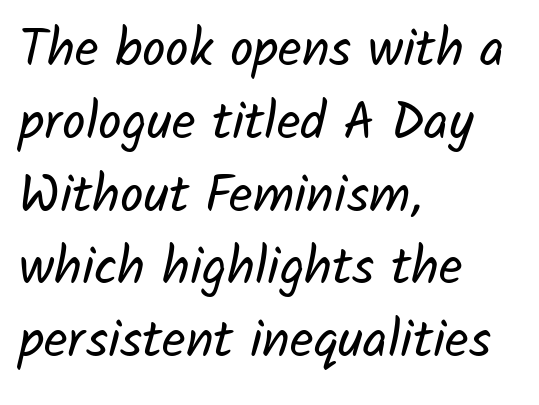
Q: Is the text bold? A: No.
Q: Is the typeface a serif or a sans-serif typeface? A: Sans-serif.
Q: Is the text underlined? A: No.
Q: How is the paragraph aligned? A: Left-aligned.
Q: Is the spacing between letters normal or unusually wide? A: Normal.
Q: Is the spacing between lines tight, normal or loose? A: Normal.
Q: Width (condensed, normal, or wide)? A: Normal.
Q: Stroke contrast? A: Low.
Q: x-height? A: Medium.
Q: Monospaced? A: No.
